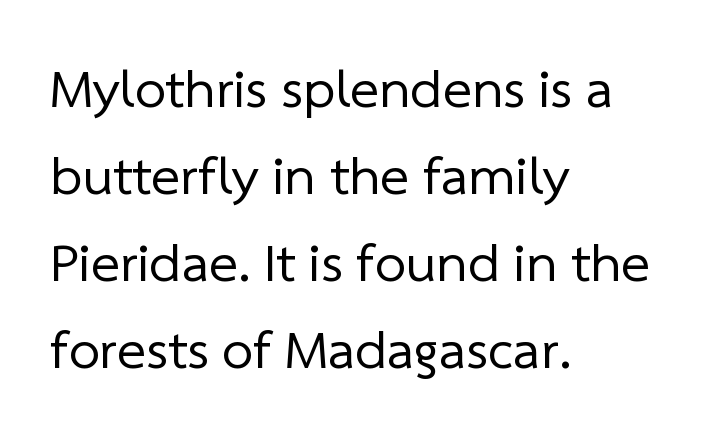
This sample keeps an unexceptional amount of space between lines. The letterforms sit at book weight or below. No extra tracking has been applied to these lines. One-word summary of the alignment: left. Underlining? Definitely not there. These lines are composed in type without serifs.
